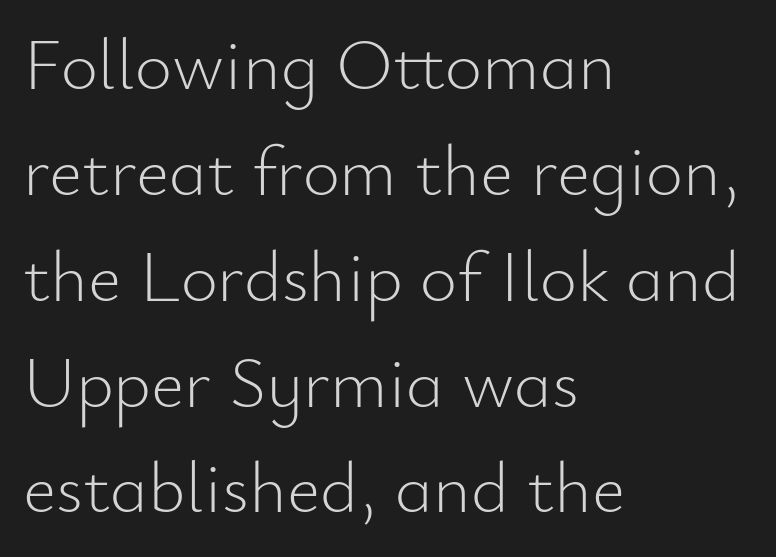
Q: Is the text bold? A: No.
Q: Is the text italic (slanted)? A: No, it is upright.
Q: Is the typeface a serif or a sans-serif typeface? A: Sans-serif.
Q: Is the text underlined? A: No.
Q: How is the paragraph aligned? A: Left-aligned.
Q: Is the spacing between letters normal or unusually wide? A: Normal.
Q: Is the spacing between lines tight, normal or loose? A: Normal.
Q: Width (condensed, normal, or wide)? A: Normal.
Q: Stroke contrast? A: Low.
Q: x-height? A: Small.
Q: Monospaced? A: No.
